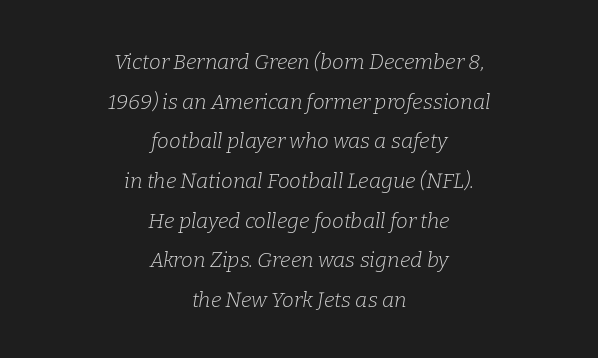
It's the slanting kind of type. The rendering positions every line midway between the sides. Here the glyphs are tracked normally, forming tight word shapes. The weight tops out at a normal text grade. The passage shown is not underscored anywhere.
